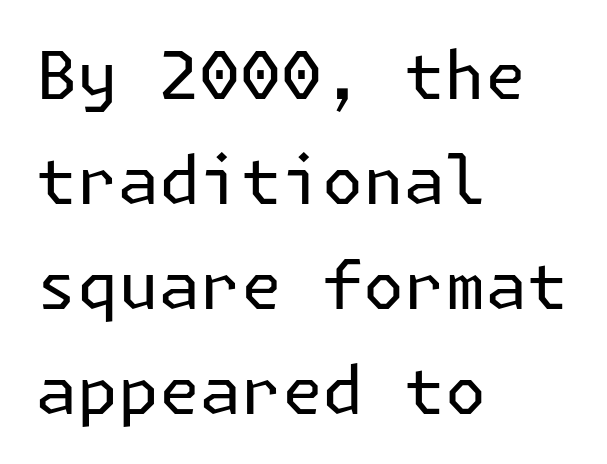
{"serif": "no", "italic": "no", "bold": "no", "weight": "regular", "width": "normal", "stroke_contrast": "low", "x_height": "medium", "underline": "no", "align": "left", "line_spacing": "normal", "line_spacing_ratio": 1.59, "letter_spacing": "normal", "letter_spacing_em": 0.0, "glyph_px": 66}
